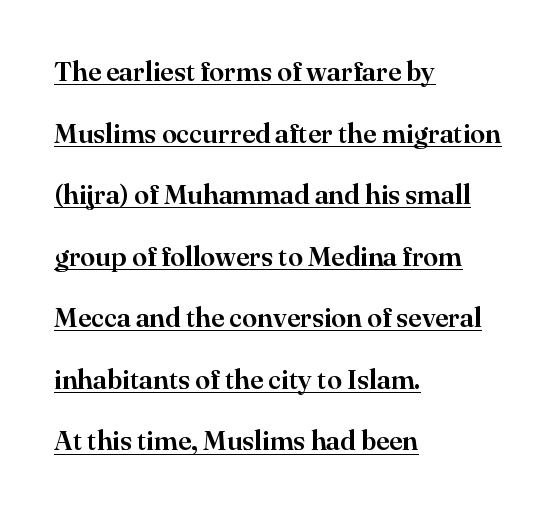
Q: Is the text italic (slanted)? A: No, it is upright.
Q: Is the text underlined? A: Yes.
Q: How is the paragraph aligned? A: Left-aligned.
Q: Is the spacing between letters normal or unusually wide? A: Normal.
Q: Is the spacing between lines tight, normal or loose? A: Loose.
